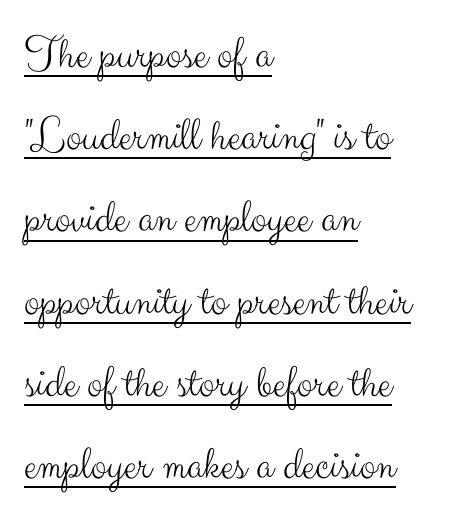
{"serif": "no", "bold": "no", "weight": "light", "width": "normal", "stroke_contrast": "medium", "x_height": "small", "monospaced": "no", "underline": "yes", "align": "left", "line_spacing_ratio": 1.75, "letter_spacing": "normal", "letter_spacing_em": 0.0, "glyph_px": 47}
